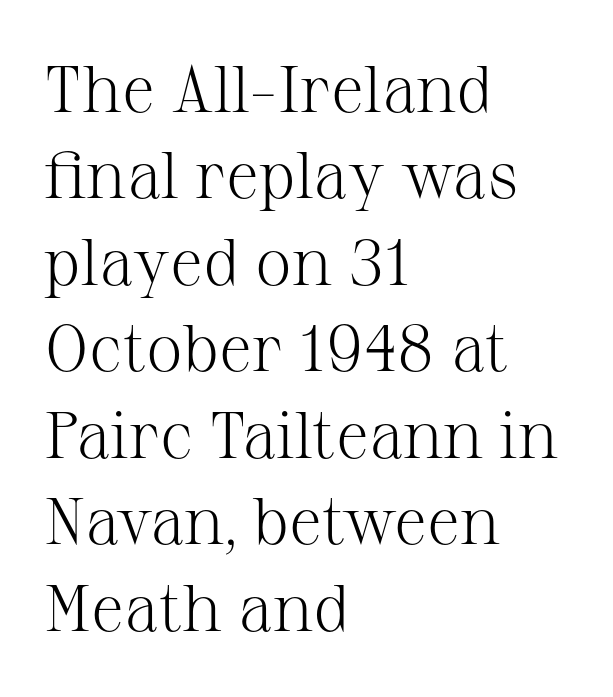
The image shows 66 px light serif type, upright; set left-aligned, normal line spacing (1.31x), normal letter spacing, not underlined; medium stroke contrast and a medium x-height.
